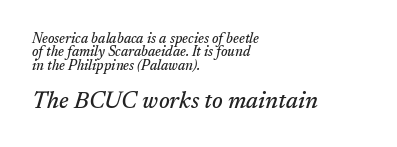
Note: smaller setting up top, larger setting below. The text block is weighted toward the left margin, trailing off unevenly rightward. Baseline-to-baseline distance is barely more than the letter height. Each word holds together tightly as a unit, with standard inter-letter gaps. The specimen reads as italic at a glance. Nobody drew a line under any word here.
